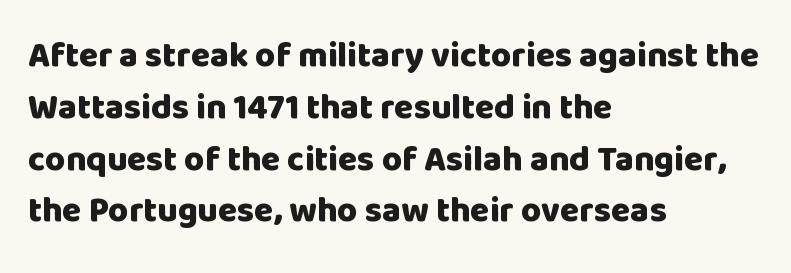
Q: Is the text bold? A: Yes.
Q: Is the text italic (slanted)? A: No, it is upright.
Q: Is the typeface a serif or a sans-serif typeface? A: Sans-serif.
Q: Is the text underlined? A: No.
Q: How is the paragraph aligned? A: Left-aligned.
Q: Is the spacing between letters normal or unusually wide? A: Normal.
Q: Is the spacing between lines tight, normal or loose? A: Normal.
Q: Width (condensed, normal, or wide)? A: Normal.
Q: Stroke contrast? A: Low.
Q: x-height? A: Large.
Q: Monospaced? A: No.
